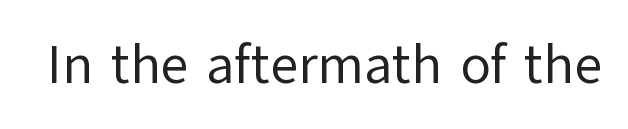
The image shows 55 px regular-weight sans-serif type, upright; set normal letter spacing, not underlined; low stroke contrast and a medium x-height.
